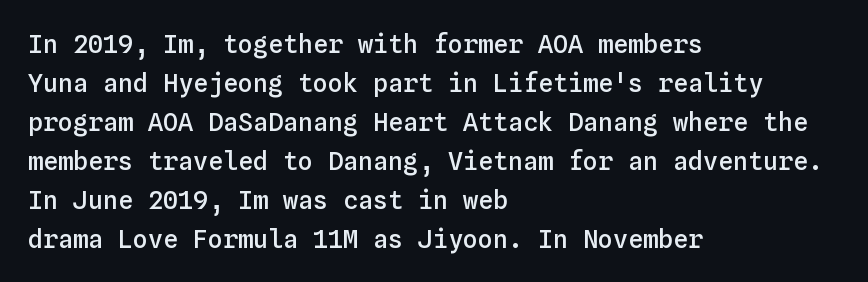
Q: Is the text bold? A: Semi-bold.
Q: Is the text italic (slanted)? A: No, it is upright.
Q: Is the text underlined? A: No.
Q: How is the paragraph aligned? A: Left-aligned.
Q: Is the spacing between letters normal or unusually wide? A: Normal.
Q: Is the spacing between lines tight, normal or loose? A: Normal.
